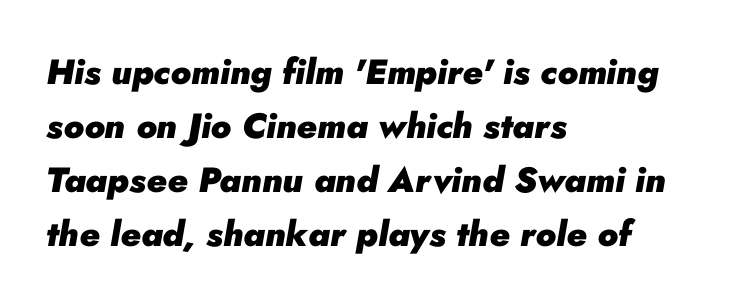
Q: Is the text bold? A: Yes.
Q: Is the text italic (slanted)? A: Yes, it leans right by about 10 degrees.
Q: Is the text underlined? A: No.
Q: How is the paragraph aligned? A: Left-aligned.
Q: Is the spacing between letters normal or unusually wide? A: Normal.
Q: Is the spacing between lines tight, normal or loose? A: Normal.
Q: Width (condensed, normal, or wide)? A: Normal.
Q: Stroke contrast? A: Low.
Q: x-height? A: Small.
Q: Monospaced? A: No.
